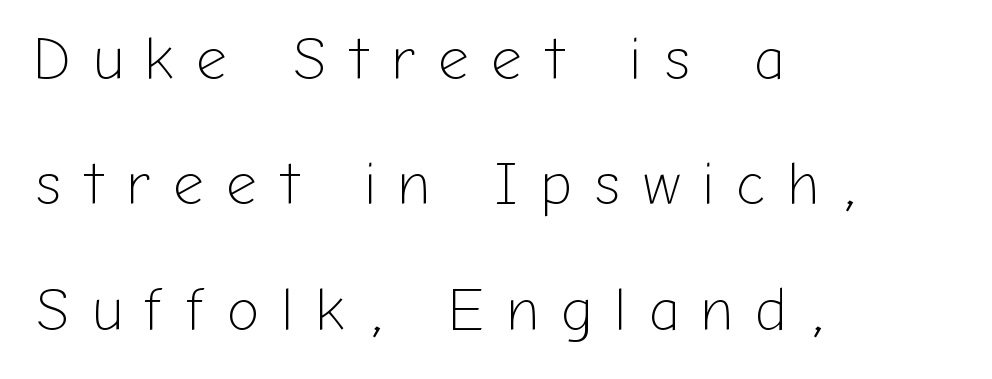
Is this a fixed-width face? No — the glyphs have proportional, varying widths. Caption: face not bold, strokes unweighted. Summary of vertical rhythm: relaxed, with wide interline spacing. This sample uses expanded letter spacing, leaving extra air between glyphs. This sample uses an upright cut, with every glyph sitting square on the baseline. Glance below the letters and you will spot only blank space.
